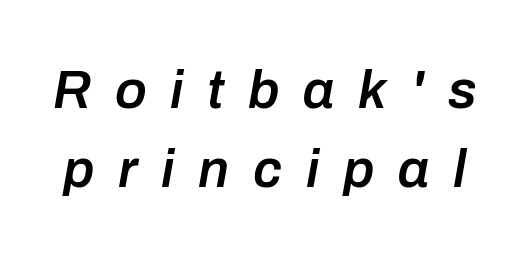
The image shows 53 px semibold type, italic (leaning right); set normal line spacing (1.49x), unusually wide letter spacing (+0.45 em), not underlined; low stroke contrast and a medium x-height.
